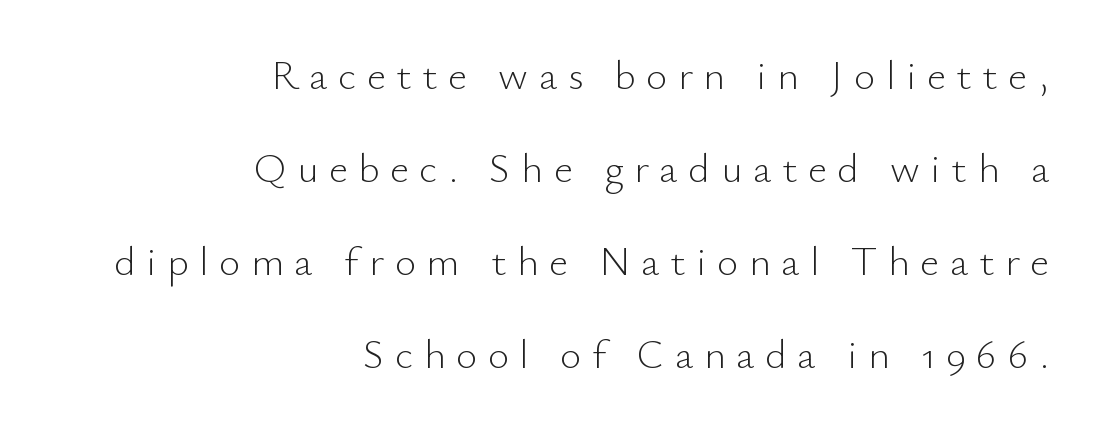
Q: Is the text bold? A: No.
Q: Is the text italic (slanted)? A: No, it is upright.
Q: Is the typeface a serif or a sans-serif typeface? A: Sans-serif.
Q: Is the text underlined? A: No.
Q: How is the paragraph aligned? A: Right-aligned.
Q: Is the spacing between letters normal or unusually wide? A: Unusually wide.
Q: Is the spacing between lines tight, normal or loose? A: Loose.
Q: Width (condensed, normal, or wide)? A: Normal.
Q: Stroke contrast? A: Low.
Q: x-height? A: Small.
Q: Monospaced? A: No.
